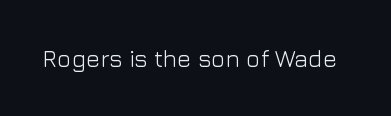
The image shows 24 px text type, upright; set normal letter spacing, not underlined.
